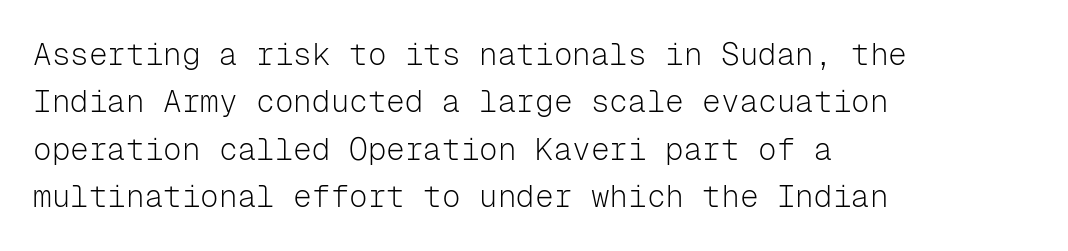
Monospaced: the letters line up in strict vertical columns. Posture: upright roman. Regarding serifs, this sample does without them. Default kerning and tracking; the words read as compact shapes. The passage shown is not underscored anywhere. The cut favours lightness, reaching ordinary text weight at its darkest.
